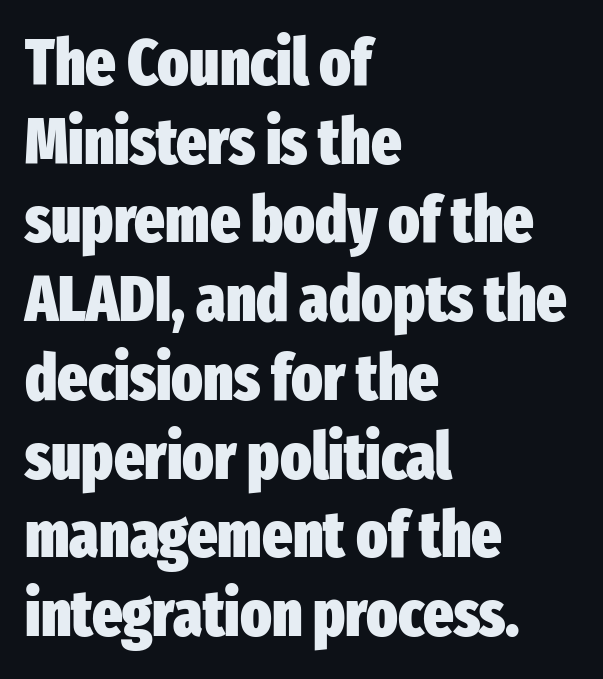
Q: Is the text bold? A: Yes.
Q: Is the text italic (slanted)? A: No, it is upright.
Q: Is the typeface a serif or a sans-serif typeface? A: Sans-serif.
Q: Is the text underlined? A: No.
Q: How is the paragraph aligned? A: Left-aligned.
Q: Is the spacing between letters normal or unusually wide? A: Normal.
Q: Width (condensed, normal, or wide)? A: Condensed.
Q: Stroke contrast? A: Low.
Q: x-height? A: Medium.
Q: Monospaced? A: No.
